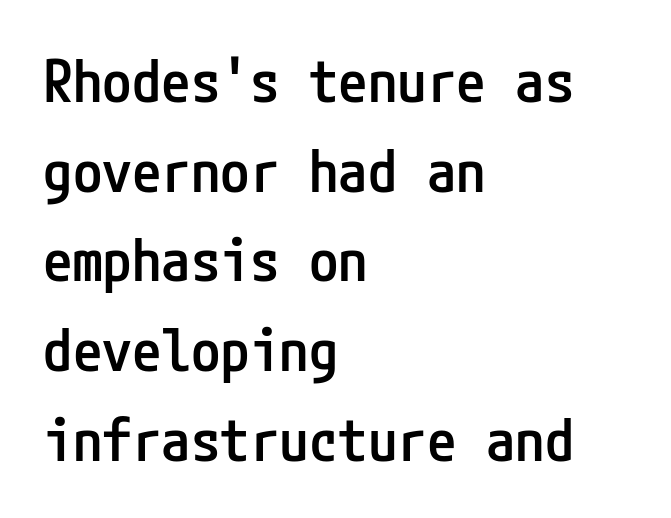
Q: Is the text bold? A: Semi-bold.
Q: Is the text italic (slanted)? A: No, it is upright.
Q: Is the typeface a serif or a sans-serif typeface? A: Sans-serif.
Q: Is the text underlined? A: No.
Q: How is the paragraph aligned? A: Left-aligned.
Q: Is the spacing between letters normal or unusually wide? A: Normal.
Q: Is the spacing between lines tight, normal or loose? A: Normal.
Q: Width (condensed, normal, or wide)? A: Condensed.
Q: Stroke contrast? A: Low.
Q: x-height? A: Medium.
